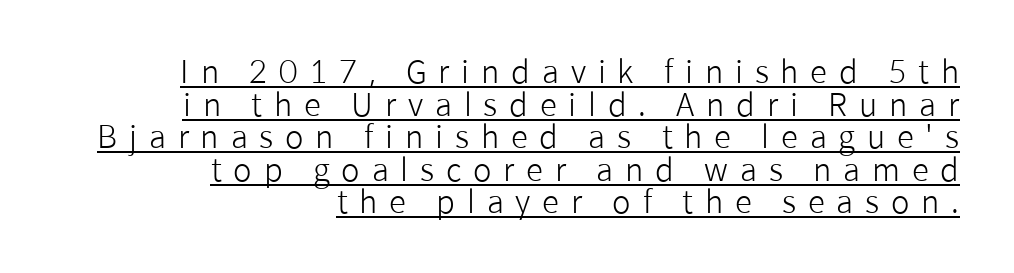
The font sits on the lighter half of the weight spectrum, regular included. You could barely slide anything between these rows. Tracking value appears strongly positive — letters spread wide. This rendering employs a face without finishing strokes, i.e., a sans-serif. These lines are rendered in a variable-pitch font.
